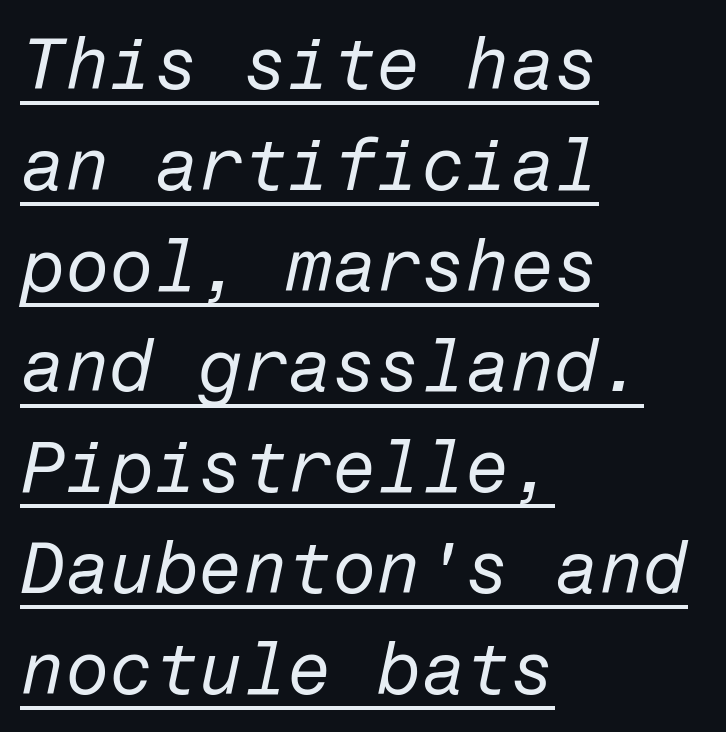
{"italic": "yes", "lean": "right", "slant_degrees": 12, "bold": "no", "weight": "regular", "width": "normal", "stroke_contrast": "low", "x_height": "medium", "underline": "yes", "align": "left", "line_spacing": "normal", "line_spacing_ratio": 1.4, "letter_spacing": "normal", "letter_spacing_em": 0.0, "glyph_px": 72}
